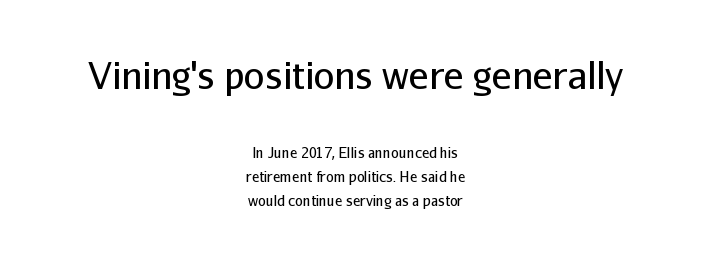
Just letters on the line, the space beneath them empty. Leading: standard. Each line is balanced around a shared central axis. Caption: standard tracking, unaltered. Every stem runs plumb, perpendicular to the baseline.
